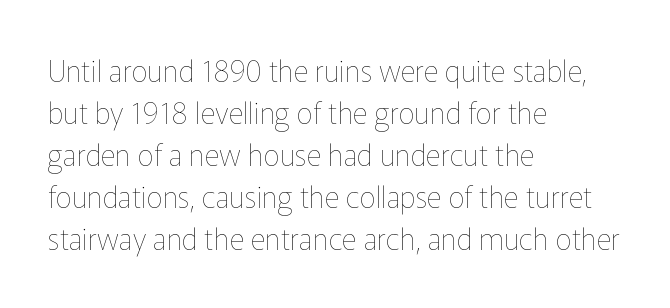
Q: Is the text bold? A: No.
Q: Is the text italic (slanted)? A: No, it is upright.
Q: Is the text underlined? A: No.
Q: How is the paragraph aligned? A: Left-aligned.
Q: Is the spacing between letters normal or unusually wide? A: Normal.
Q: Is the spacing between lines tight, normal or loose? A: Normal.
Q: Width (condensed, normal, or wide)? A: Normal.
Q: Stroke contrast? A: Low.
Q: x-height? A: Medium.
Q: Monospaced? A: No.
